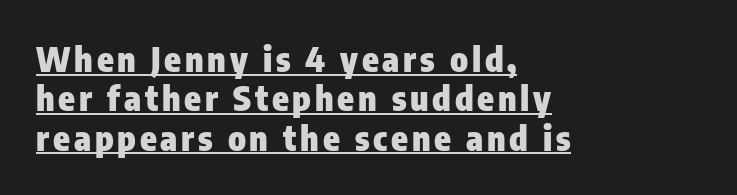
{"serif": "no", "italic": "no", "bold": "yes", "weight": "heavy", "width": "condensed", "stroke_contrast": "low", "x_height": "medium", "monospaced": "no", "underline": "yes", "align": "left", "line_spacing_ratio": 1.16, "glyph_px": 34}
